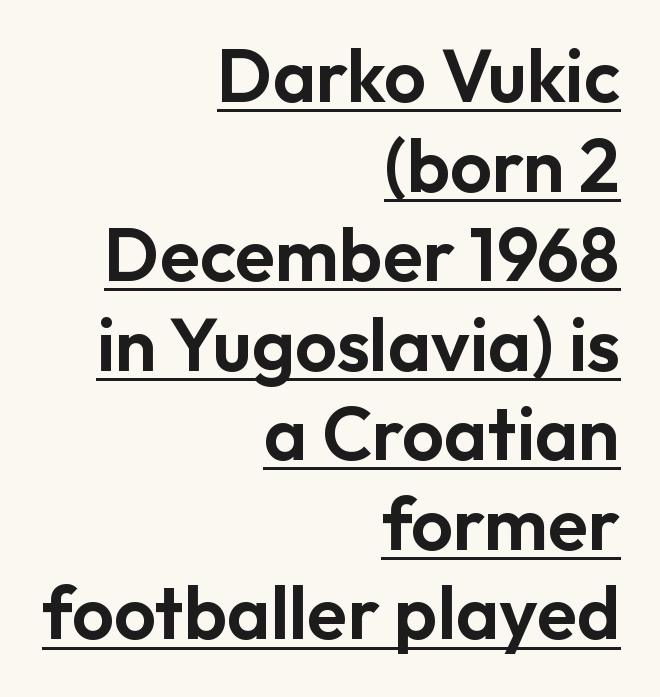
The axis of the letterforms is exactly vertical. Tracking value appears to be zero — textbook default spacing. Grotesque or geometric, the face here clearly has no serifs. The rendering uses the underline text-decoration. Line ends are locked; line starts wander. The passage shown is typed in a proportional face where columns would drift.
